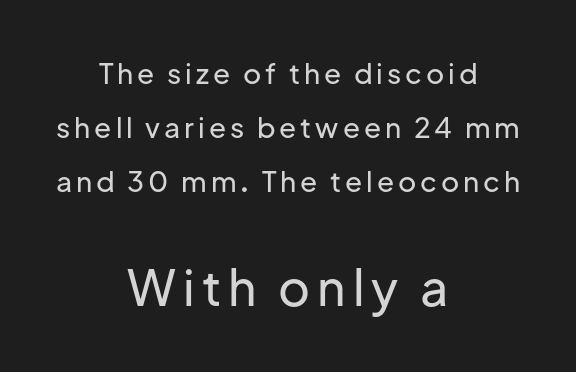
Glance below the letters and you will spot only blank space. Regarding leading, the lines here are spaced well apart. The rendering uses natural spacing where letterforms have individual widths. The glyphs in this specimen are sans serif. Size hierarchy here favors the trailing block over the leading one.
